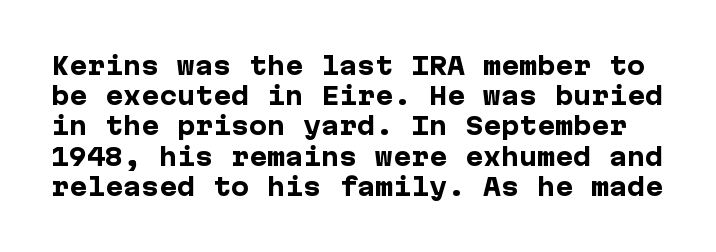
Q: Is the text bold? A: Yes.
Q: Is the text italic (slanted)? A: No, it is upright.
Q: Is the text underlined? A: No.
Q: Is the spacing between letters normal or unusually wide? A: Normal.
Q: Is the spacing between lines tight, normal or loose? A: Normal.
